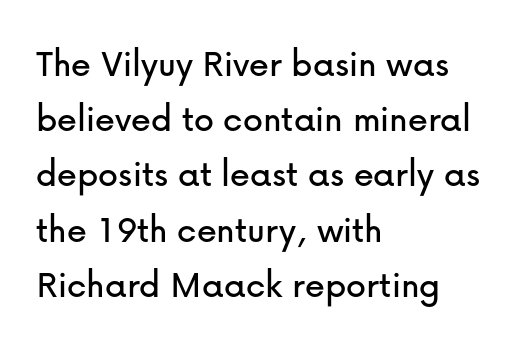
{"serif": "no", "italic": "no", "width": "normal", "stroke_contrast": "low", "x_height": "medium", "monospaced": "no", "underline": "no", "align": "left", "line_spacing": "normal", "line_spacing_ratio": 1.38, "letter_spacing": "normal", "letter_spacing_em": 0.0, "glyph_px": 40}
